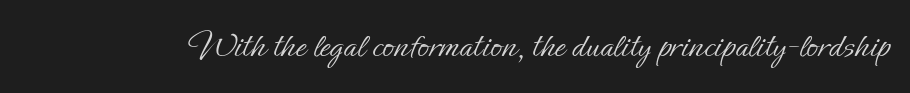
The image shows 38 px light type; set normal letter spacing, not underlined; low stroke contrast and a small x-height.
